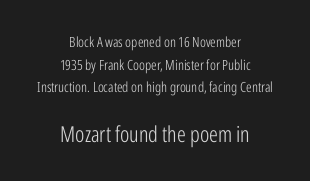
Q: Is the text bold? A: No.
Q: Is the text italic (slanted)? A: No, it is upright.
Q: Is the text underlined? A: No.
Q: How is the paragraph aligned? A: Centered.
Q: Is the spacing between letters normal or unusually wide? A: Normal.
Q: Is the spacing between lines tight, normal or loose? A: Normal.
Q: Which block of text is set in a larger size, the first (top) or the second (bottom)? A: The second (bottom) one.
